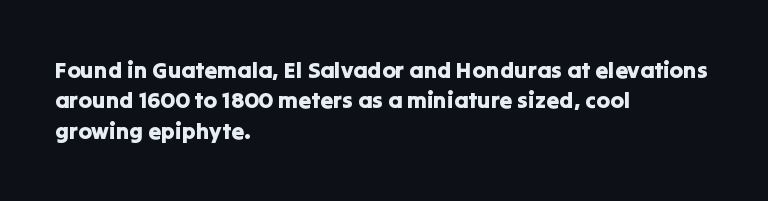
The face used here is rendered with its standard letterfit. These lines are set flush left with a ragged right edge. The glyphs are unaccompanied by any horizontal stroke below them. Normally led — the rows are evenly, conventionally spaced. Do the letters lean? They stand straight.
